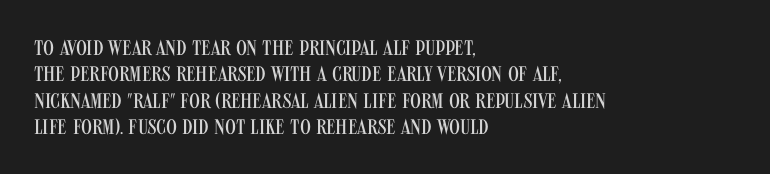
{"italic": "no", "bold": "no", "underline": "no", "align": "left", "line_spacing": "normal", "line_spacing_ratio": 1.26, "letter_spacing": "normal", "letter_spacing_em": 0.0, "glyph_px": 21}
